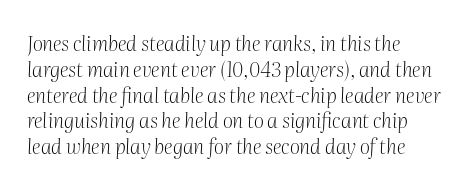
Q: Is the text bold? A: No.
Q: Is the text italic (slanted)? A: Yes, it leans right by about 2 degrees.
Q: Is the text underlined? A: No.
Q: How is the paragraph aligned? A: Left-aligned.
Q: Is the spacing between letters normal or unusually wide? A: Normal.
Q: Is the spacing between lines tight, normal or loose? A: Normal.
